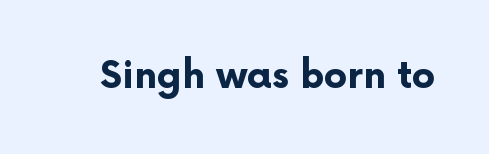
Q: Is the text bold? A: Yes.
Q: Is the text italic (slanted)? A: No, it is upright.
Q: Is the typeface a serif or a sans-serif typeface? A: Sans-serif.
Q: Is the text underlined? A: No.
Q: Is the spacing between letters normal or unusually wide? A: Normal.
Q: Width (condensed, normal, or wide)? A: Normal.
Q: Stroke contrast? A: Low.
Q: x-height? A: Medium.
Q: Monospaced? A: No.
